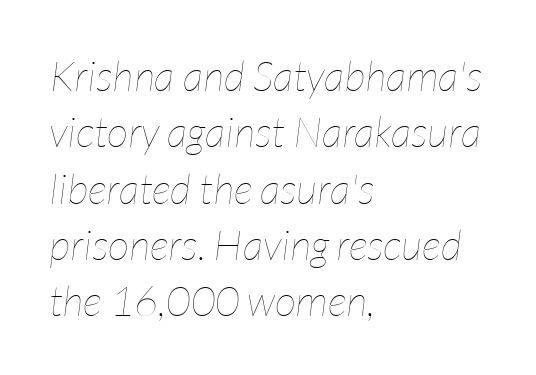
The image shows 42 px thin, condensed type, italic (leaning right); set left-aligned, normal line spacing (1.34x), normal letter spacing, not underlined; low stroke contrast and a medium x-height.
